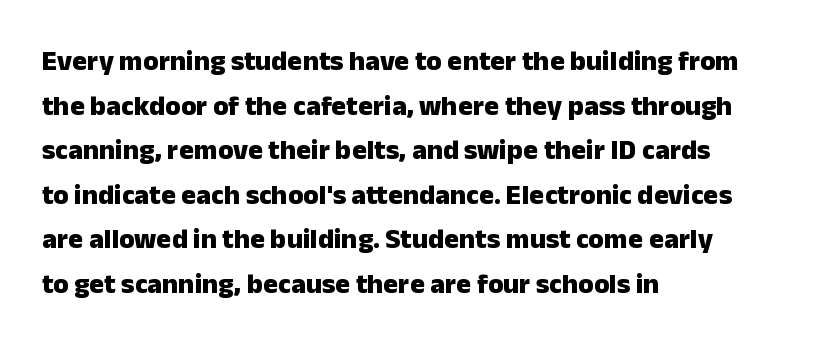
The image shows 28 px heavy sans-serif type, upright; set left-aligned, normal line spacing (1.59x), normal letter spacing, not underlined; low stroke contrast and a medium x-height.
